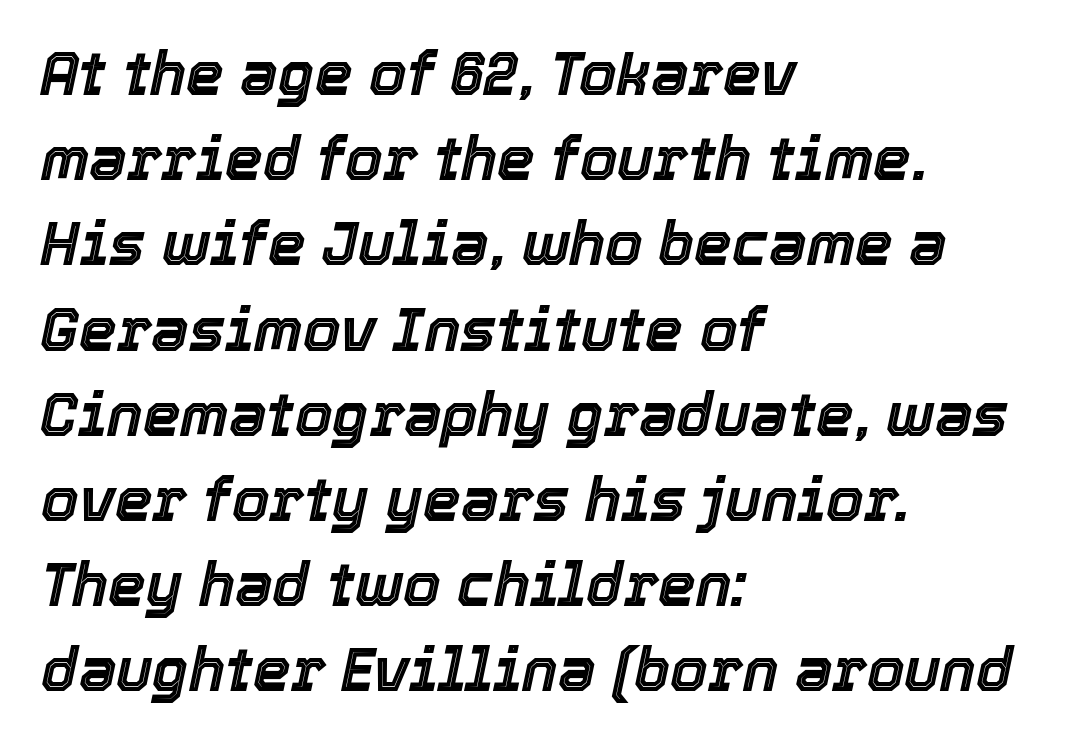
Where is the straight margin? On the left. These lines are rendered in a variable-pitch font. Rows of type keep a routine distance in the vertical direction. Honestly, there is no underline to notice here at all.
